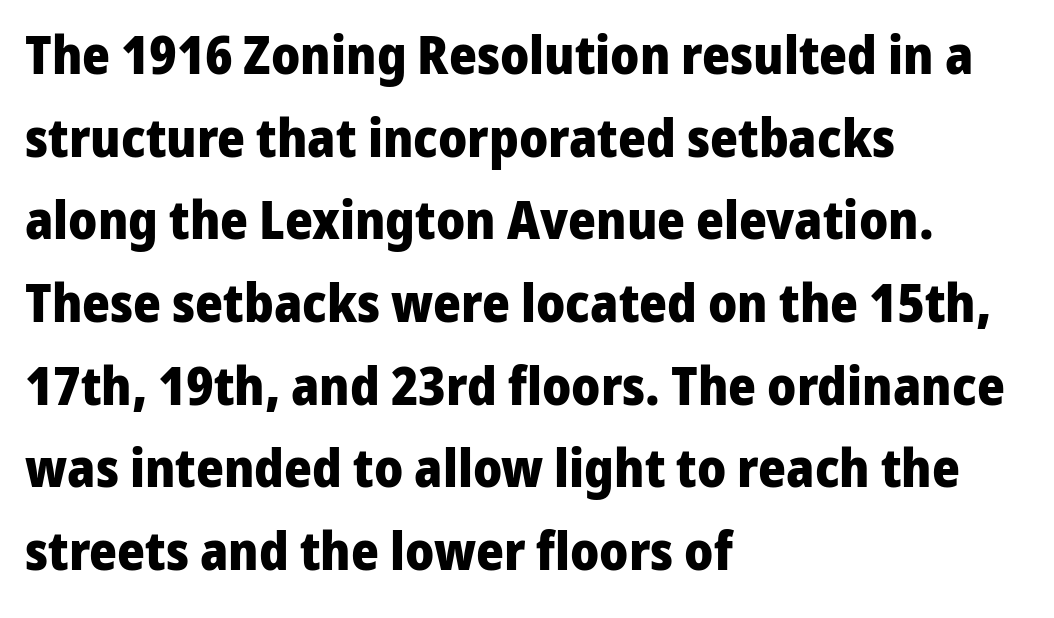
{"serif": "no", "italic": "no", "bold": "yes", "weight": "heavy", "width": "normal", "stroke_contrast": "low", "x_height": "medium", "monospaced": "no", "underline": "no", "align": "left", "line_spacing": "normal", "line_spacing_ratio": 1.56, "letter_spacing": "normal", "letter_spacing_em": 0.0, "glyph_px": 53}
